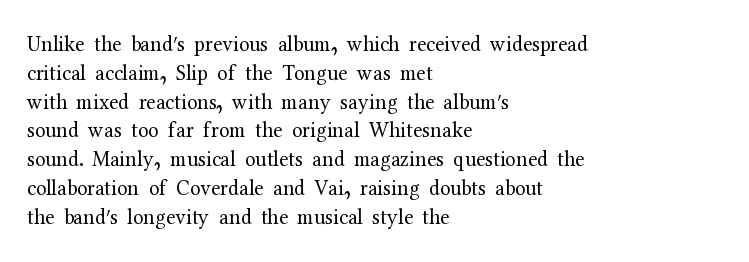
The image shows 21 px text type, upright; set left-aligned, normal line spacing (1.37x), normal letter spacing, not underlined.
